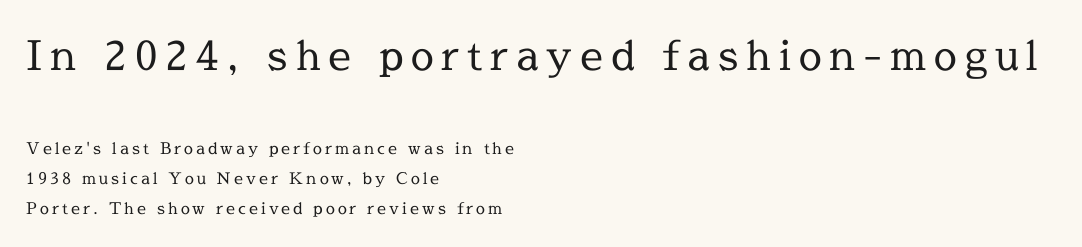
Q: Is the text bold? A: No.
Q: Is the text italic (slanted)? A: No, it is upright.
Q: Is the typeface a serif or a sans-serif typeface? A: Serif.
Q: Is the text underlined? A: No.
Q: How is the paragraph aligned? A: Left-aligned.
Q: Which block of text is set in a larger size, the first (top) or the second (bottom)? A: The first (top) one.
Q: Width (condensed, normal, or wide)? A: Normal.
Q: x-height? A: Medium.
Q: Monospaced? A: No.
